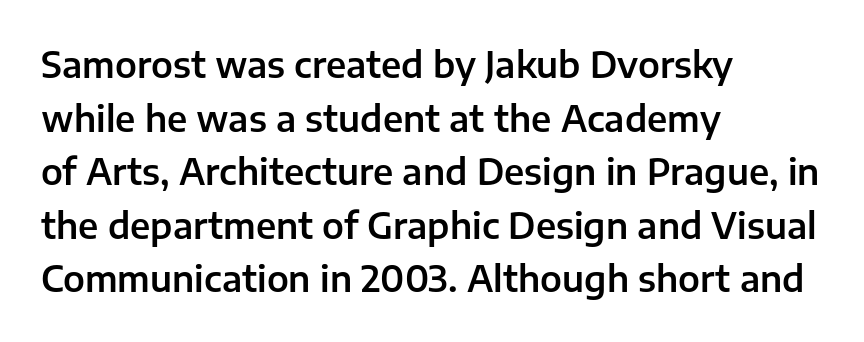
Q: Is the text italic (slanted)? A: No, it is upright.
Q: Is the typeface a serif or a sans-serif typeface? A: Sans-serif.
Q: Is the text underlined? A: No.
Q: How is the paragraph aligned? A: Left-aligned.
Q: Is the spacing between letters normal or unusually wide? A: Normal.
Q: Is the spacing between lines tight, normal or loose? A: Normal.
Q: Width (condensed, normal, or wide)? A: Normal.
Q: Stroke contrast? A: Low.
Q: x-height? A: Medium.
Q: Monospaced? A: No.
